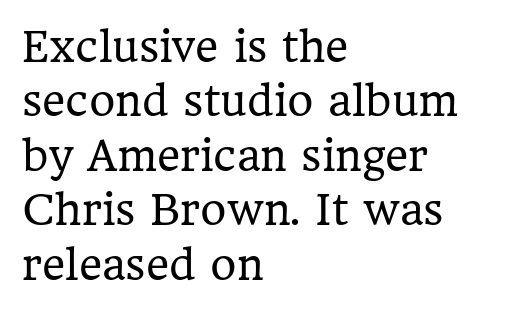
The image shows 40 px regular-weight serif type, upright; set left-aligned, normal line spacing (1.36x), normal letter spacing, not underlined; low stroke contrast and a medium x-height.
